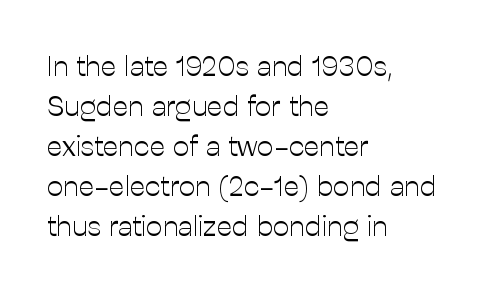
The image shows 29 px light sans-serif type, upright; set left-aligned, normal line spacing (1.38x), normal letter spacing, not underlined; low stroke contrast and a medium x-height.
